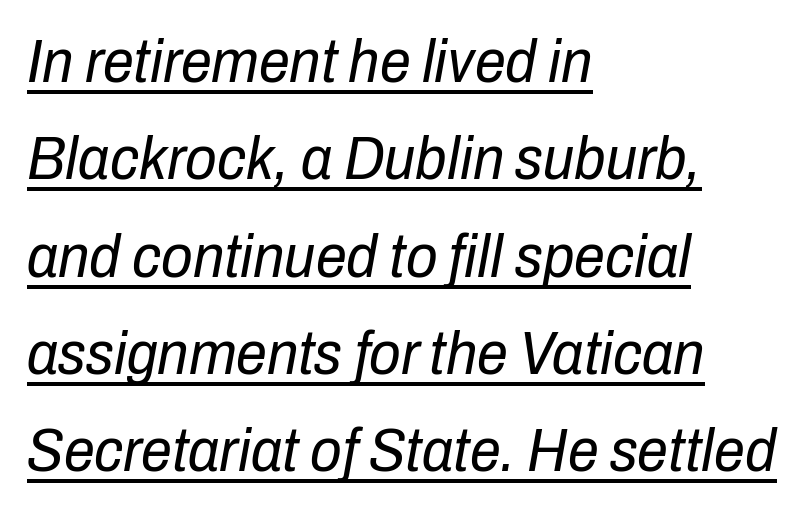
Q: Is the text bold? A: No.
Q: Is the text italic (slanted)? A: Yes, it leans right by about 10 degrees.
Q: Is the text underlined? A: Yes.
Q: How is the paragraph aligned? A: Left-aligned.
Q: Is the spacing between letters normal or unusually wide? A: Normal.
Q: Is the spacing between lines tight, normal or loose? A: Normal.
Q: Width (condensed, normal, or wide)? A: Condensed.
Q: Stroke contrast? A: Low.
Q: x-height? A: Medium.
Q: Monospaced? A: No.
